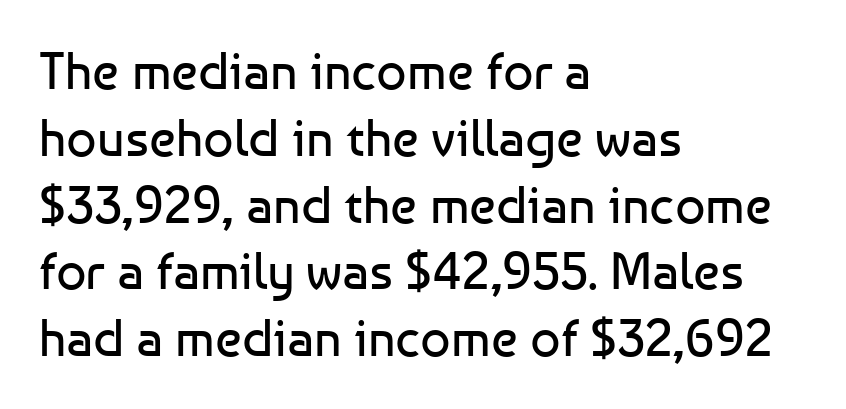
{"serif": "no", "italic": "no", "bold": "no", "weight": "regular", "width": "normal", "stroke_contrast": "low", "x_height": "medium", "monospaced": "no", "underline": "no", "align": "left", "line_spacing": "normal", "line_spacing_ratio": 1.26, "letter_spacing": "normal", "letter_spacing_em": 0.0, "glyph_px": 53}
